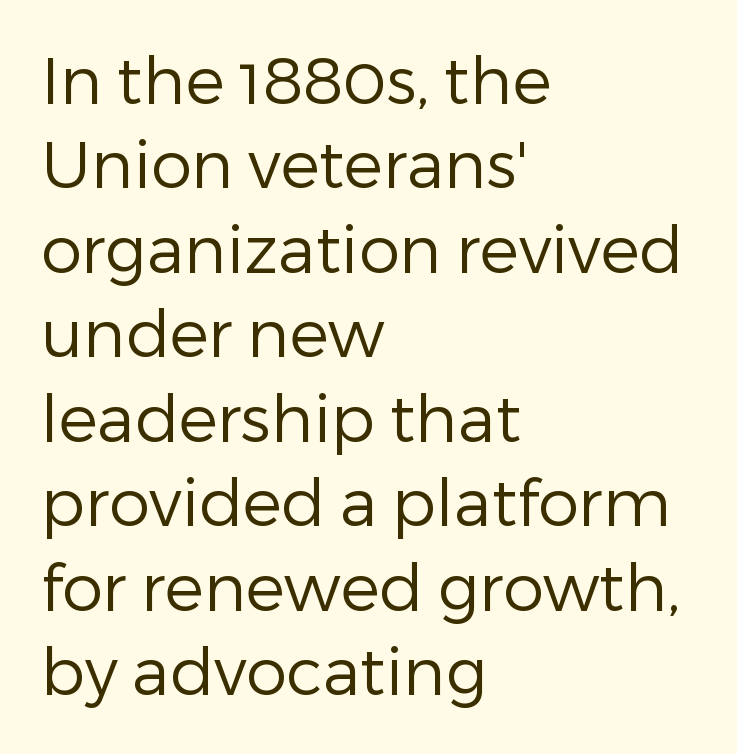
{"serif": "no", "italic": "no", "bold": "no", "weight": "regular", "width": "normal", "stroke_contrast": "low", "x_height": "medium", "monospaced": "no", "underline": "no", "align": "left", "line_spacing": "normal", "line_spacing_ratio": 1.3, "letter_spacing": "normal", "letter_spacing_em": 0.0, "glyph_px": 65}
